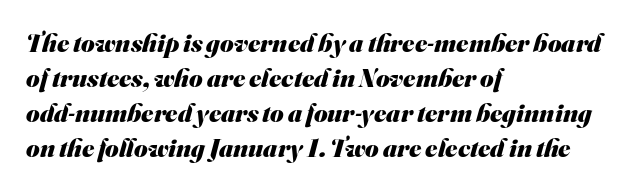
{"bold": "yes", "underline": "no", "align": "left", "line_spacing": "normal", "line_spacing_ratio": 1.35, "letter_spacing": "normal", "letter_spacing_em": 0.0, "glyph_px": 26}
